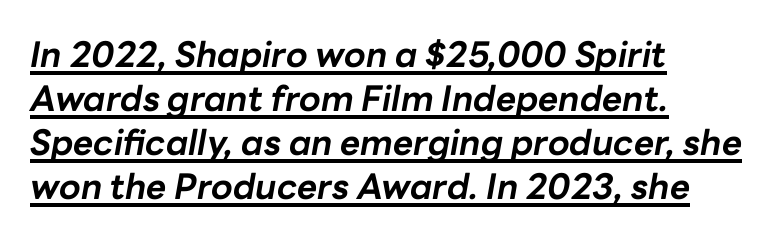
Somebody hit Ctrl+U on this one — the words are underlined. Typeset ragged right — the left edge is the straight one. Every letter is thick-stroked: bold, no question. Spacing verdict: proportional, widths tailored to each character. The font's italic variant was chosen for this text.
